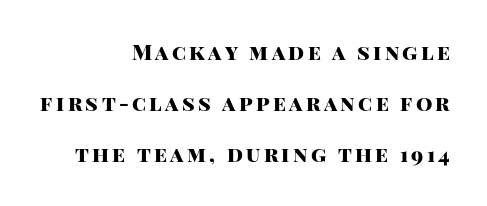
{"italic": "no", "bold": "yes", "underline": "no", "align": "right", "line_spacing": "loose", "line_spacing_ratio": 2.44, "glyph_px": 21}
